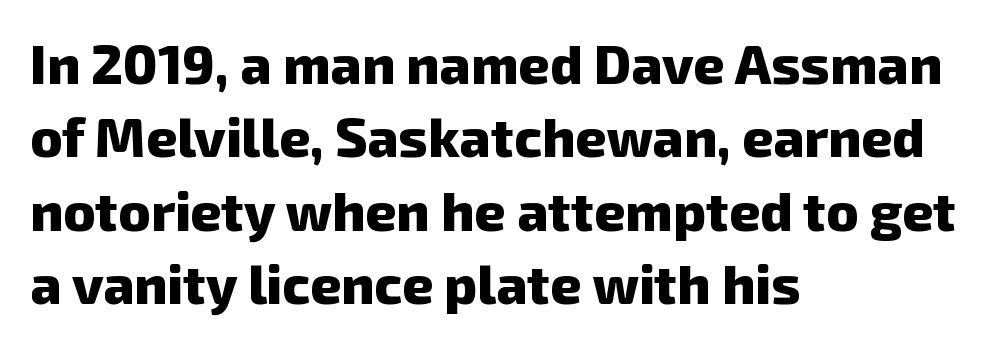
{"serif": "no", "bold": "yes", "weight": "heavy", "width": "normal", "stroke_contrast": "low", "x_height": "medium", "monospaced": "no", "underline": "no", "align": "left", "line_spacing": "normal", "line_spacing_ratio": 1.36, "letter_spacing": "normal", "letter_spacing_em": 0.0, "glyph_px": 54}
